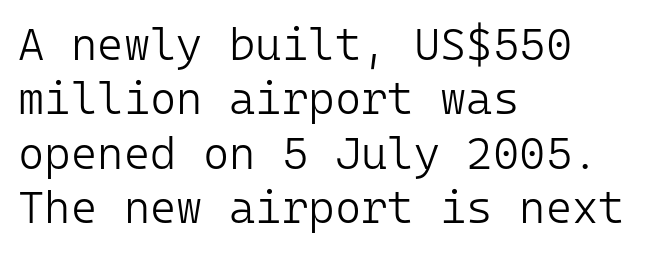
Q: Is the text bold? A: No.
Q: Is the text italic (slanted)? A: No, it is upright.
Q: Is the typeface a serif or a sans-serif typeface? A: Sans-serif.
Q: Is the text underlined? A: No.
Q: How is the paragraph aligned? A: Left-aligned.
Q: Is the spacing between letters normal or unusually wide? A: Normal.
Q: Width (condensed, normal, or wide)? A: Normal.
Q: Stroke contrast? A: Low.
Q: x-height? A: Medium.
Q: Monospaced? A: Yes.
